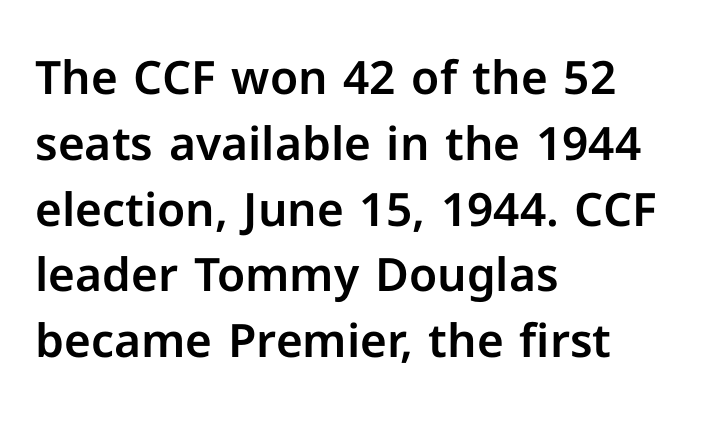
{"serif": "no", "italic": "no", "width": "normal", "stroke_contrast": "low", "x_height": "medium", "monospaced": "no", "underline": "no", "align": "left", "line_spacing": "normal", "line_spacing_ratio": 1.43, "letter_spacing": "normal", "letter_spacing_em": 0.0, "glyph_px": 46}
